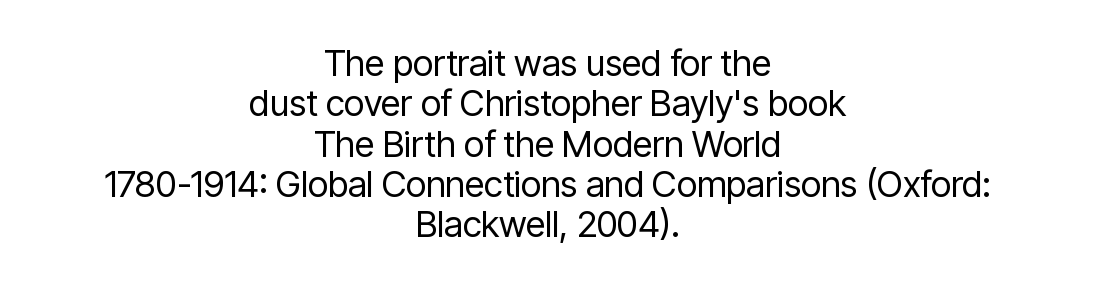
The image shows 36 px regular-weight, condensed sans-serif type, upright; set centered, tight line spacing (1.12x), normal letter spacing, not underlined; low stroke contrast and a medium x-height.
